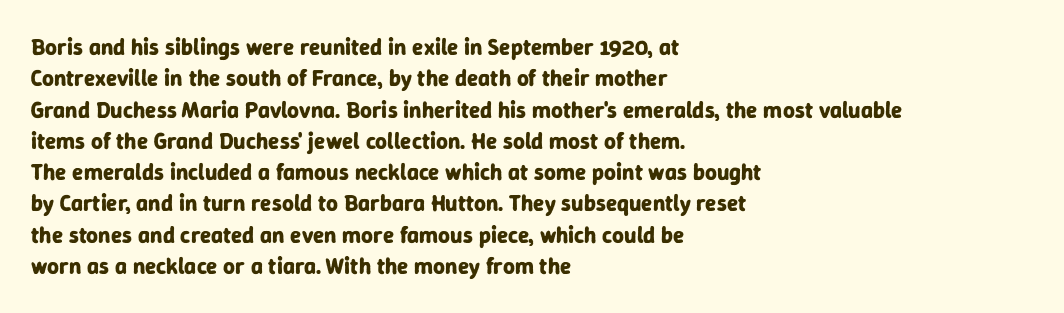
Q: Is the text bold? A: Yes.
Q: Is the text italic (slanted)? A: No, it is upright.
Q: Is the text underlined? A: No.
Q: How is the paragraph aligned? A: Left-aligned.
Q: Is the spacing between letters normal or unusually wide? A: Normal.
Q: Is the spacing between lines tight, normal or loose? A: Normal.
